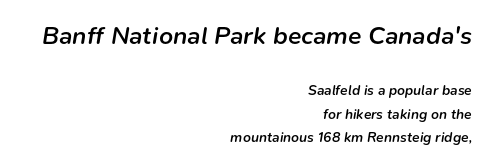
Q: Is the text bold? A: Semi-bold.
Q: Is the text italic (slanted)? A: Yes, it leans right by about 9 degrees.
Q: Is the text underlined? A: No.
Q: How is the paragraph aligned? A: Right-aligned.
Q: Is the spacing between letters normal or unusually wide? A: Normal.
Q: Is the spacing between lines tight, normal or loose? A: Normal.
Q: Which block of text is set in a larger size, the first (top) or the second (bottom)? A: The first (top) one.
